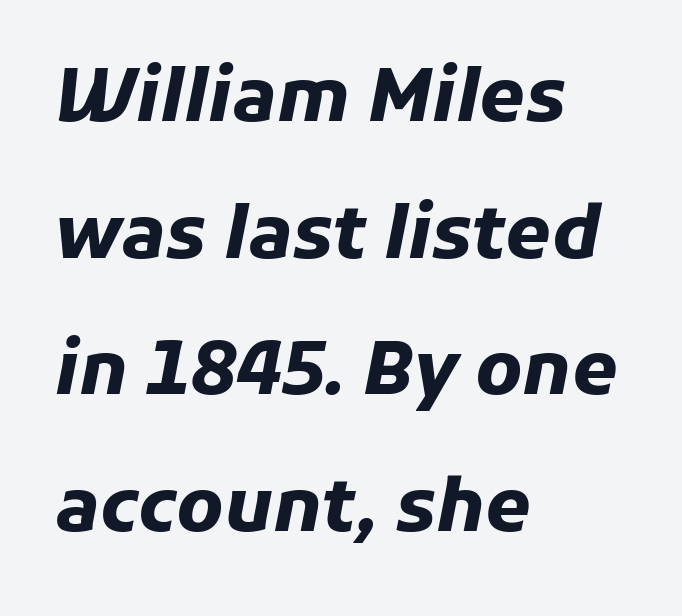
Q: Is the text bold? A: Yes.
Q: Is the text italic (slanted)? A: Yes, it leans right by about 11 degrees.
Q: Is the text underlined? A: No.
Q: How is the paragraph aligned? A: Left-aligned.
Q: Is the spacing between letters normal or unusually wide? A: Normal.
Q: Width (condensed, normal, or wide)? A: Normal.
Q: Stroke contrast? A: Low.
Q: x-height? A: Medium.
Q: Monospaced? A: No.
